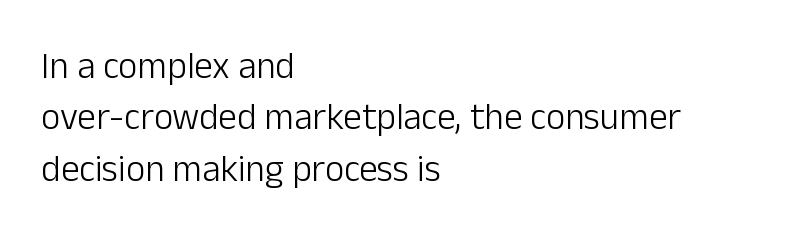
The image shows 37 px light sans-serif type, upright; set left-aligned, normal line spacing (1.39x), normal letter spacing, not underlined; low stroke contrast and a medium x-height.
